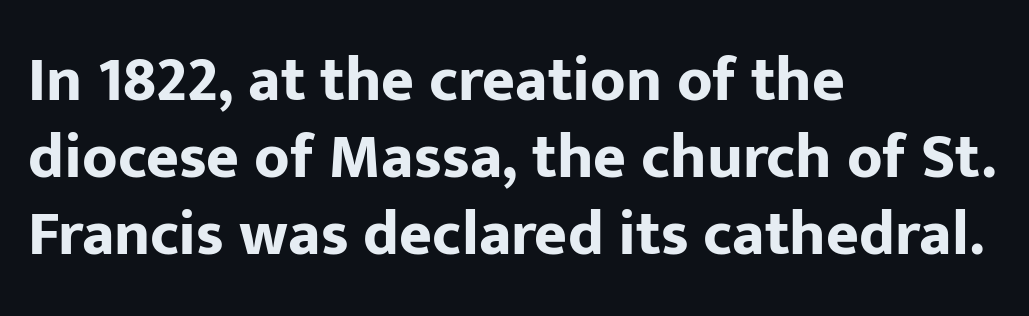
This is sans-serif lettering, the kind often seen on screens and signage. Left-aligned paragraph, ragged on the right. Posture: straight, roman, zero tilt. The letters advance in unequal steps, a hallmark of proportional type. Compared with typical body copy, the letter spacing here is the same. Anything drawn beneath the words? Only blank space.
